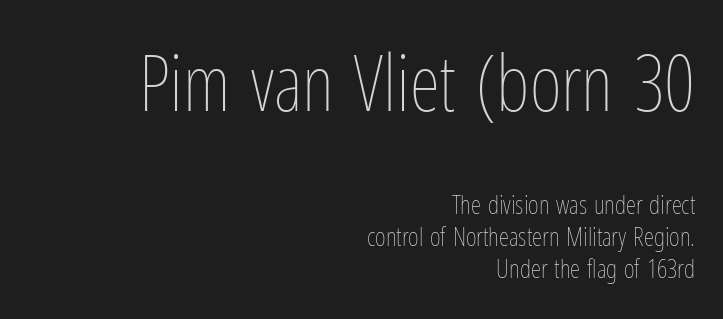
The image shows 78 px thin, condensed type, upright; set right-aligned, line spacing 1.23x, normal letter spacing, not underlined; the first (top) block is 3.0x larger; low stroke contrast and a medium x-height.
